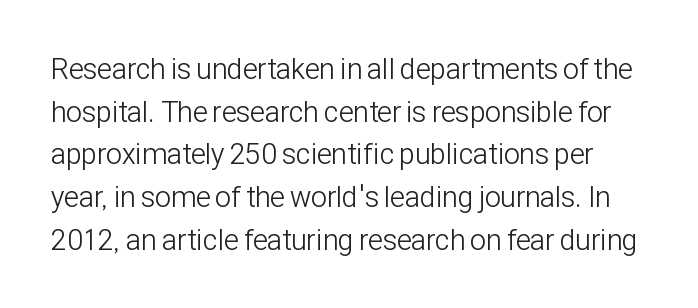
{"serif": "no", "italic": "no", "bold": "no", "weight": "light", "width": "condensed", "stroke_contrast": "low", "x_height": "medium", "monospaced": "no", "underline": "no", "line_spacing": "normal", "line_spacing_ratio": 1.47, "letter_spacing": "normal", "letter_spacing_em": 0.0, "glyph_px": 29}
